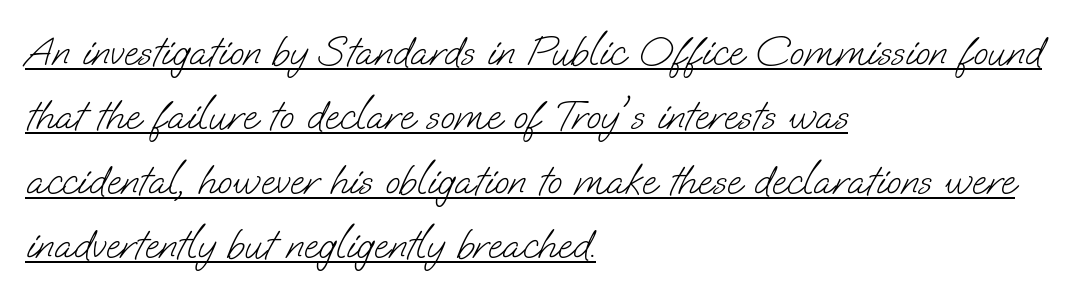
A baseline rule has been typeset under these characters. Compared with typical body copy, the letter spacing here is the same. Leftover space on each line is placed entirely after the last word. The designer left line spacing at the default. Note the varied advance widths — an 'i' is clearly narrower than an 'm'.
